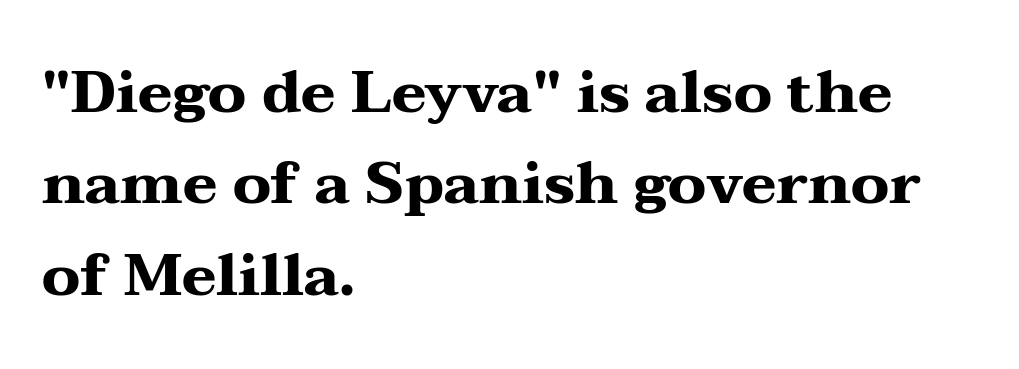
The image shows 59 px heavy, wide serif type, upright; set left-aligned, normal line spacing (1.55x), normal letter spacing, not underlined; medium stroke contrast and a medium x-height.
